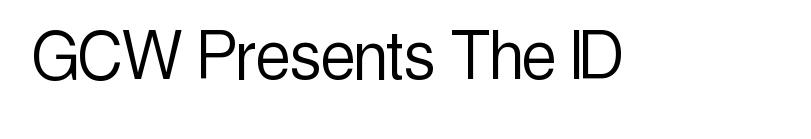
{"serif": "no", "italic": "no", "bold": "no", "weight": "light", "width": "condensed", "x_height": "medium", "monospaced": "no", "underline": "no", "letter_spacing": "normal", "letter_spacing_em": 0.0, "glyph_px": 78}
